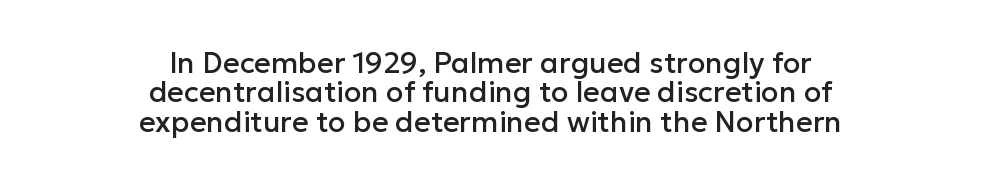
Q: Is the text italic (slanted)? A: No, it is upright.
Q: Is the typeface a serif or a sans-serif typeface? A: Sans-serif.
Q: Is the text underlined? A: No.
Q: How is the paragraph aligned? A: Centered.
Q: Is the spacing between letters normal or unusually wide? A: Normal.
Q: Is the spacing between lines tight, normal or loose? A: Tight.
Q: Width (condensed, normal, or wide)? A: Normal.
Q: Stroke contrast? A: Low.
Q: x-height? A: Medium.
Q: Monospaced? A: No.
